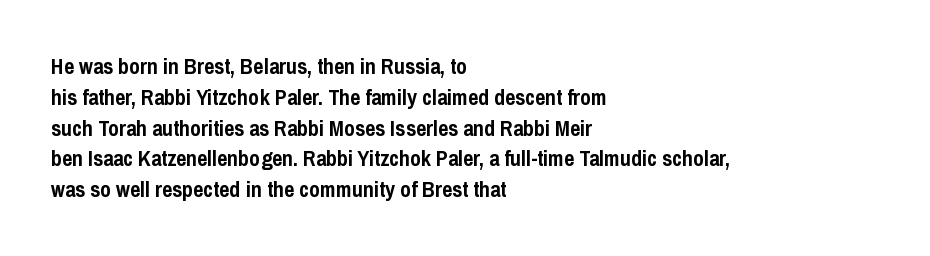
No italicization has been applied; the sample stays upright. The line-height multiplier appears to be the usual default. The face used here has the dense, thick strokes of a bold. Clear beneath every line of the passage. Each word holds together tightly as a unit, with standard inter-letter gaps. The typesetter chose a ragged-right arrangement here.
